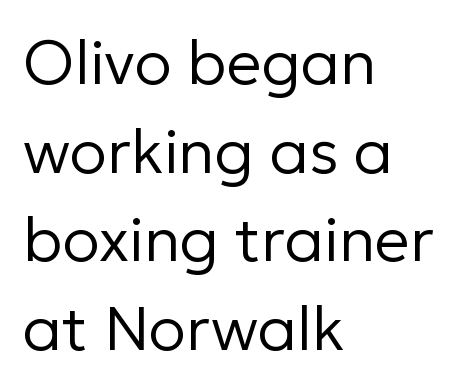
Q: Is the text bold? A: No.
Q: Is the text italic (slanted)? A: No, it is upright.
Q: Is the typeface a serif or a sans-serif typeface? A: Sans-serif.
Q: Is the text underlined? A: No.
Q: How is the paragraph aligned? A: Left-aligned.
Q: Is the spacing between letters normal or unusually wide? A: Normal.
Q: Is the spacing between lines tight, normal or loose? A: Normal.
Q: Width (condensed, normal, or wide)? A: Normal.
Q: Stroke contrast? A: Low.
Q: x-height? A: Medium.
Q: Monospaced? A: No.
